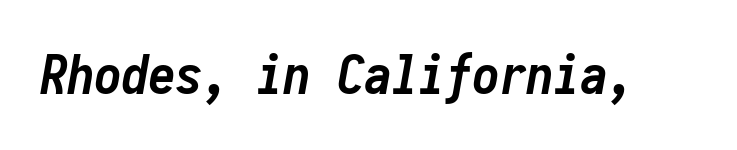
The image shows 54 px semibold, condensed type, italic (leaning right), monospaced; set normal letter spacing, not underlined; low stroke contrast and a medium x-height.
